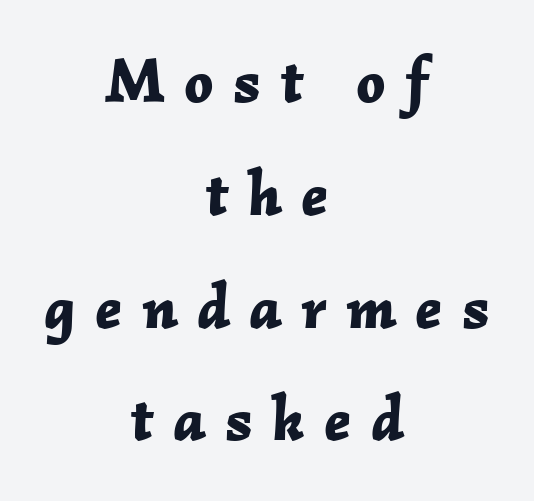
{"italic": "yes", "lean": "right", "slant_degrees": 2, "bold": "yes", "weight": "bold", "width": "normal", "stroke_contrast": "low", "x_height": "medium", "monospaced": "no", "underline": "no", "align": "center", "line_spacing_ratio": 1.79, "letter_spacing": "wide", "letter_spacing_em": 0.3, "glyph_px": 63}
